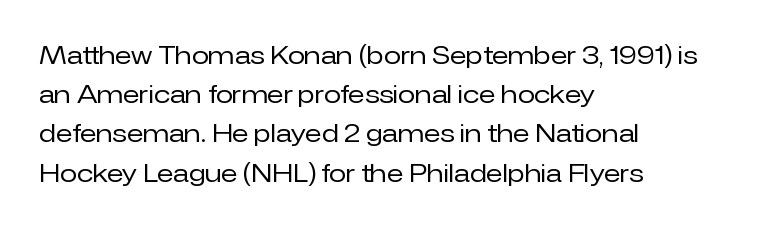
Is this a heavy cut? Hardly; it is regular or lighter. In CSS terms this would be text-align: left. Words appear dense and cohesive because spacing is normal. The gap between lines stays unmarked. Reading down the column, the eye jumps a familiar distance to each next line. This is roman type, the default non-slanted kind.
